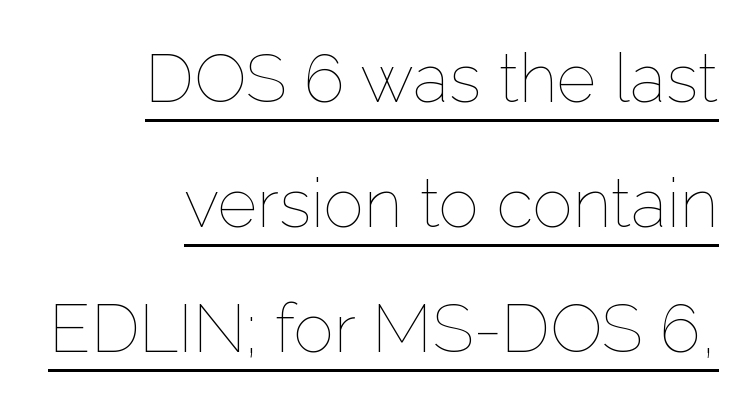
Line endings align vertically; line beginnings do not. The letters look calm and open, with moderate or lighter stems. Note the varied advance widths — an 'i' is clearly narrower than an 'm'. The face used here is rendered with its standard letterfit. Rendered with straight, roman letterforms. The typesetter has applied underlining to the passage shown.
